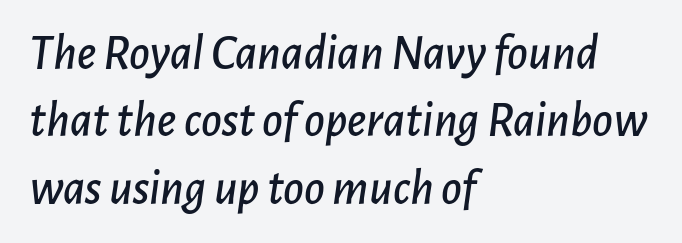
The image shows 50 px text type, italic (leaning right); set left-aligned, normal line spacing (1.35x), normal letter spacing, not underlined; low stroke contrast and a medium x-height.
